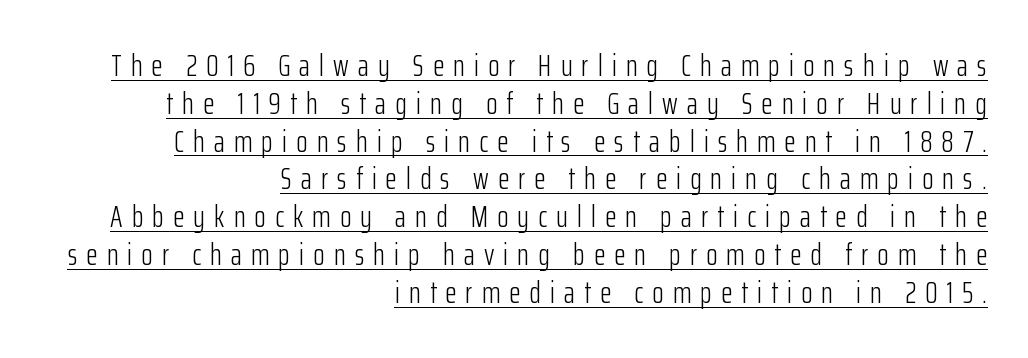
The image shows 30 px light, condensed sans-serif type, upright; set right-aligned, normal line spacing (1.26x), unusually wide letter spacing (+0.3 em), underlined; low stroke contrast and a medium x-height.
